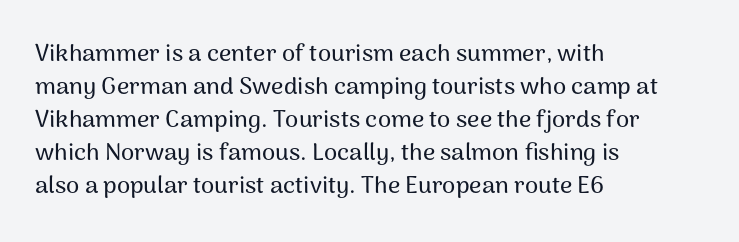
The type sits square on the baseline with zero lean. Students, observe: this is what conventionally led text looks like. Notice how the passage keeps a crisp vertical edge on the left only. Lines of text with bare space underneath.
